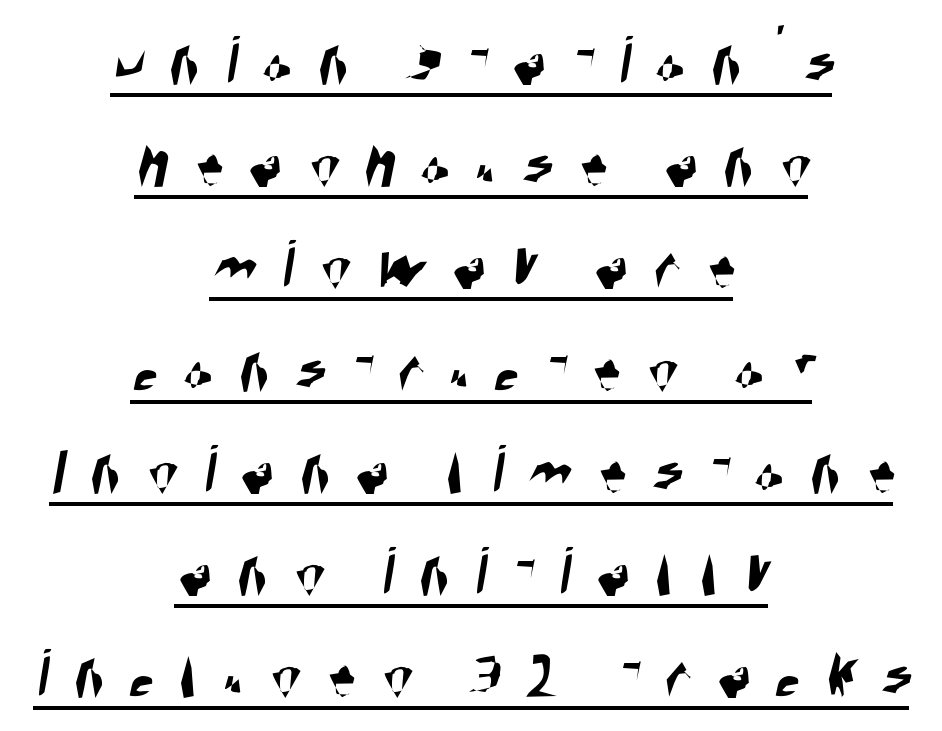
Q: Is the typeface a serif or a sans-serif typeface? A: Sans-serif.
Q: Is the text underlined? A: Yes.
Q: How is the paragraph aligned? A: Centered.
Q: Is the spacing between letters normal or unusually wide? A: Unusually wide.
Q: Is the spacing between lines tight, normal or loose? A: Normal.
Q: Width (condensed, normal, or wide)? A: Condensed.
Q: Stroke contrast? A: High.
Q: x-height? A: Large.
Q: Monospaced? A: No.
